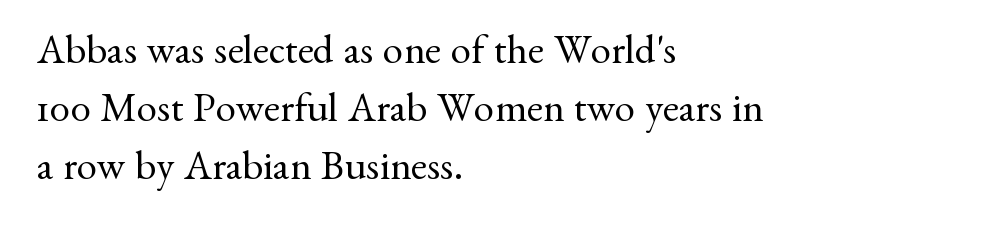
It's the straight-up-and-down kind of type. Weight: not bold — regular or lighter. The words here are not underlined. Serif or sans? Serif — the stroke terminals have little feet.
